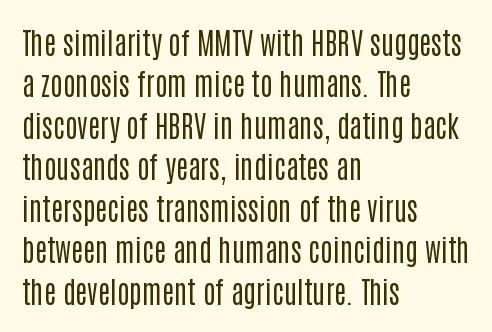
Q: Is the text bold? A: No.
Q: Is the text italic (slanted)? A: No, it is upright.
Q: Is the typeface a serif or a sans-serif typeface? A: Sans-serif.
Q: Is the text underlined? A: No.
Q: How is the paragraph aligned? A: Left-aligned.
Q: Is the spacing between letters normal or unusually wide? A: Normal.
Q: Is the spacing between lines tight, normal or loose? A: Normal.
Q: Width (condensed, normal, or wide)? A: Condensed.
Q: Stroke contrast? A: Low.
Q: x-height? A: Large.
Q: Monospaced? A: No.
